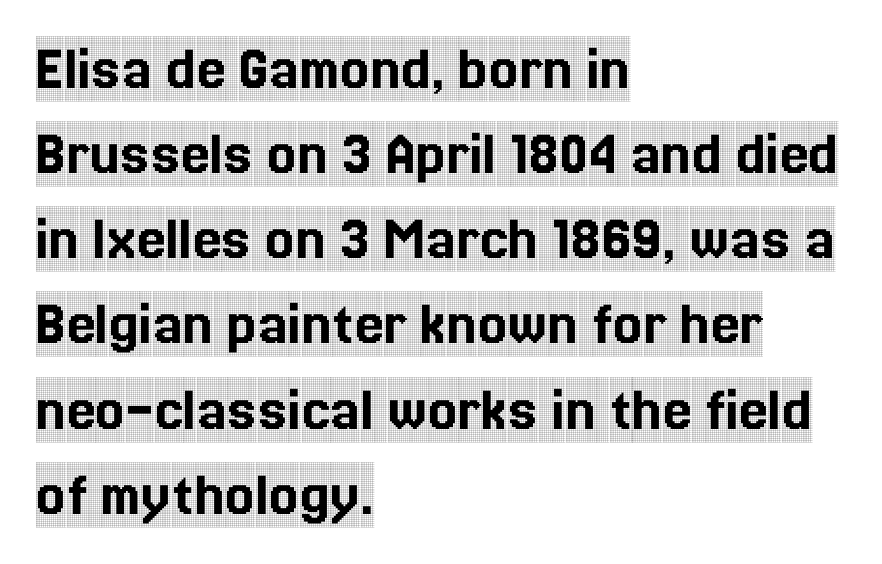
{"serif": "yes", "italic": "no", "width": "condensed", "x_height": "large", "monospaced": "no", "underline": "no", "align": "left", "line_spacing": "normal", "line_spacing_ratio": 1.31, "letter_spacing": "normal", "letter_spacing_em": 0.0, "glyph_px": 65}
